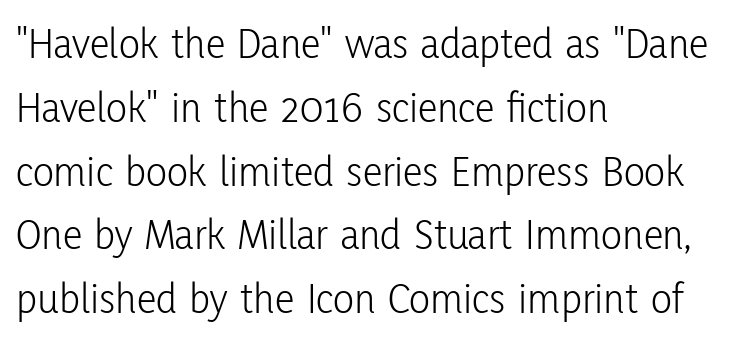
The image shows 44 px light, condensed sans-serif type, upright; set left-aligned, normal line spacing (1.45x), normal letter spacing, not underlined; low stroke contrast and a medium x-height.
